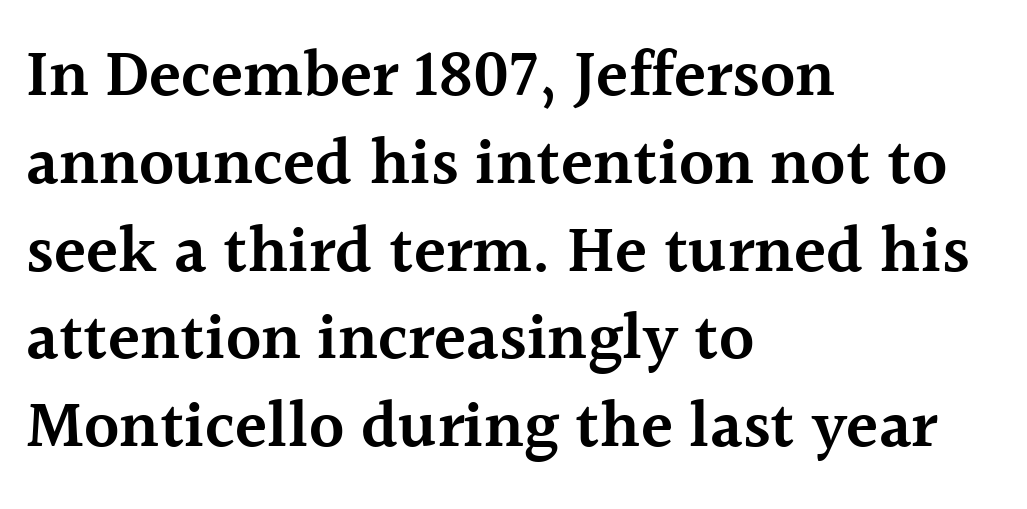
The image shows 66 px semibold serif type, upright; set left-aligned, normal line spacing (1.33x), normal letter spacing, not underlined; a medium x-height.
